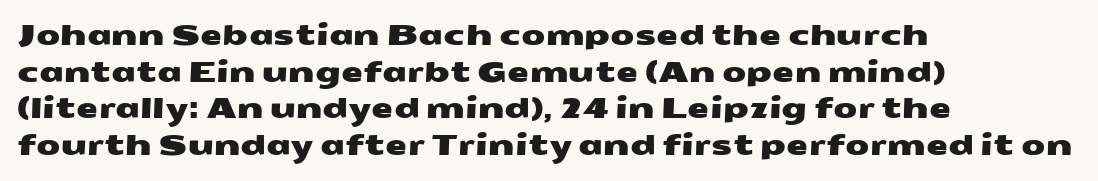
Q: Is the typeface a serif or a sans-serif typeface? A: Sans-serif.
Q: Is the text underlined? A: No.
Q: How is the paragraph aligned? A: Left-aligned.
Q: Is the spacing between letters normal or unusually wide? A: Normal.
Q: Is the spacing between lines tight, normal or loose? A: Normal.
Q: Width (condensed, normal, or wide)? A: Wide.
Q: Stroke contrast? A: Medium.
Q: x-height? A: Medium.
Q: Monospaced? A: No.
